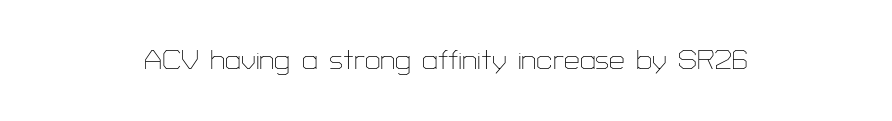
The image shows 28 px thin sans-serif type, upright; set normal letter spacing, not underlined; low stroke contrast and a medium x-height.
